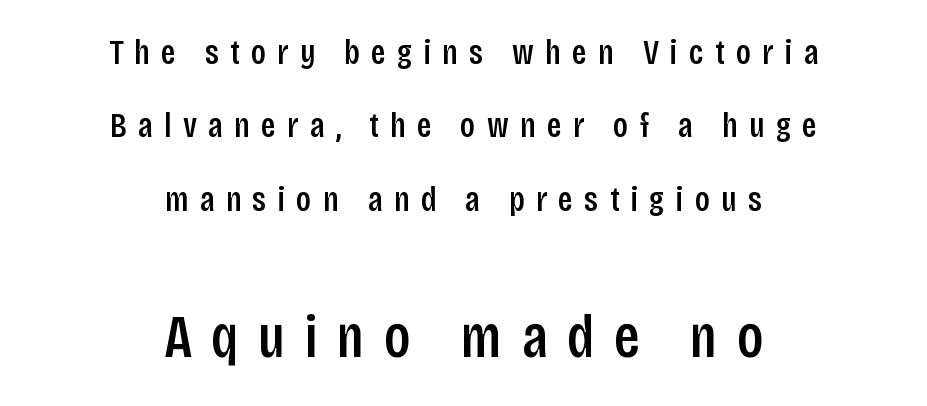
The image shows 61 px semibold, condensed sans-serif type, upright; set centered, loose line spacing (2.1x), unusually wide letter spacing (+0.32 em), not underlined; the second (bottom) block is 1.74x larger; low stroke contrast and a large x-height.
